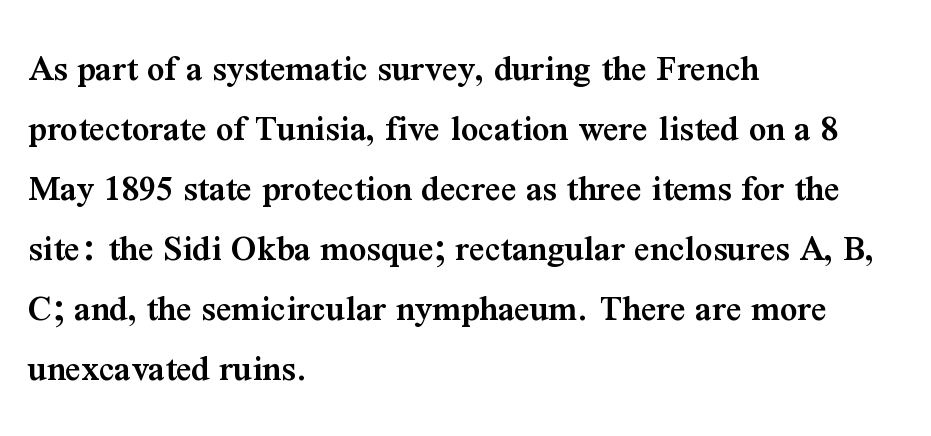
{"serif": "yes", "italic": "no", "bold": "semi", "weight": "semibold", "width": "normal", "stroke_contrast": "medium", "x_height": "medium", "monospaced": "no", "underline": "no", "align": "left", "line_spacing": "normal", "line_spacing_ratio": 1.58, "letter_spacing": "normal", "letter_spacing_em": 0.0, "glyph_px": 38}
